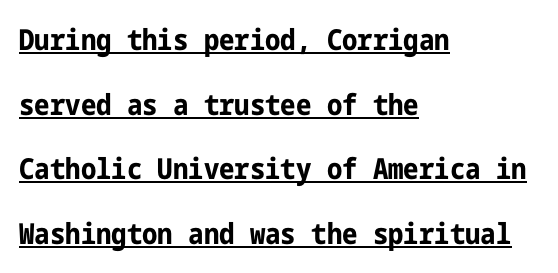
This sample carries an underscore along the baseline area. Rows of type keep a wide berth in the vertical direction. Nope, not italic — everything's standing straight. The rendering keeps characters at their native spacing.
